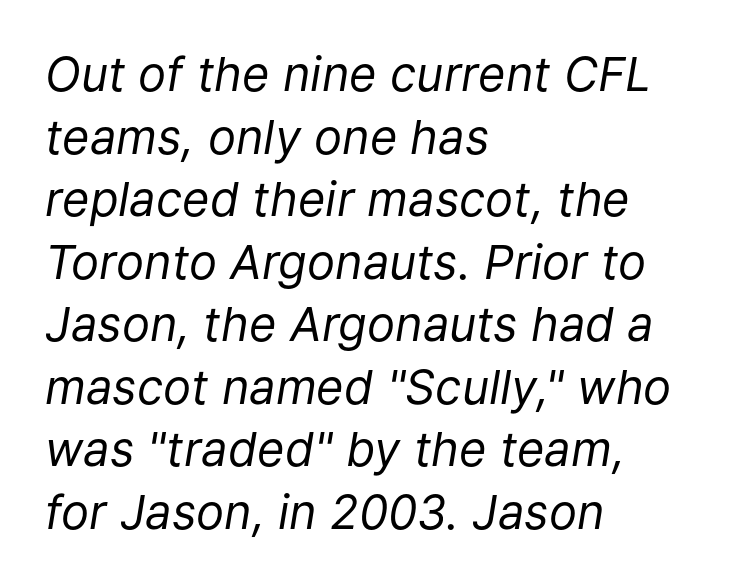
The image shows 47 px regular-weight type, italic (leaning right); set left-aligned, normal line spacing (1.33x), normal letter spacing, not underlined; low stroke contrast and a medium x-height.
